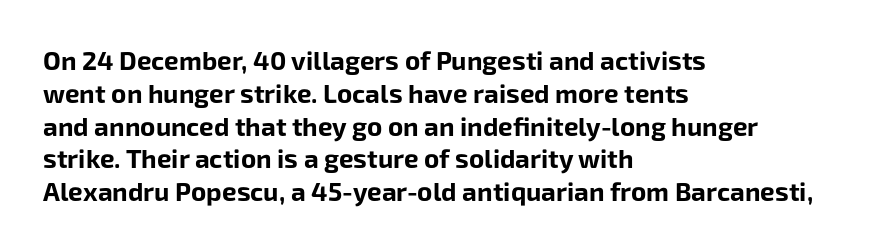
{"italic": "no", "bold": "yes", "underline": "no", "align": "left", "line_spacing": "normal", "line_spacing_ratio": 1.26, "letter_spacing": "normal", "letter_spacing_em": 0.0, "glyph_px": 26}
